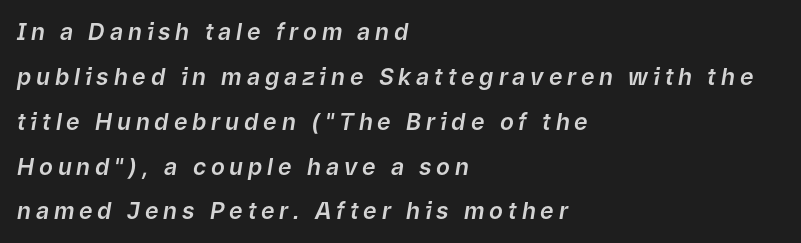
These lines have a slow, spaced-out rhythm from letter to letter. The glyphs look as if they've been sheared to an angle. Where is the straight margin? On the left. Does the leading feel generous? Absolutely, it's lavish.
